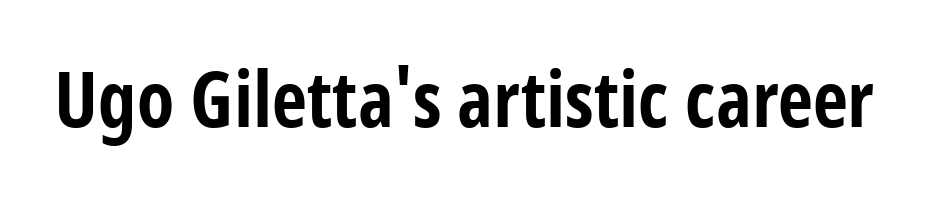
The image shows 77 px bold, condensed sans-serif type, upright; set normal letter spacing, not underlined; low stroke contrast and a medium x-height.
